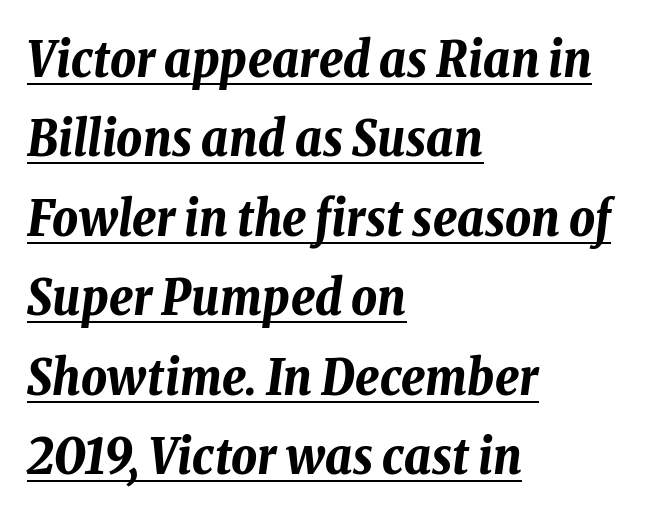
Q: Is the text bold? A: Yes.
Q: Is the text italic (slanted)? A: Yes, it leans right by about 8 degrees.
Q: Is the text underlined? A: Yes.
Q: How is the paragraph aligned? A: Left-aligned.
Q: Is the spacing between letters normal or unusually wide? A: Normal.
Q: Is the spacing between lines tight, normal or loose? A: Normal.
Q: Width (condensed, normal, or wide)? A: Condensed.
Q: Stroke contrast? A: Low.
Q: x-height? A: Medium.
Q: Monospaced? A: No.
